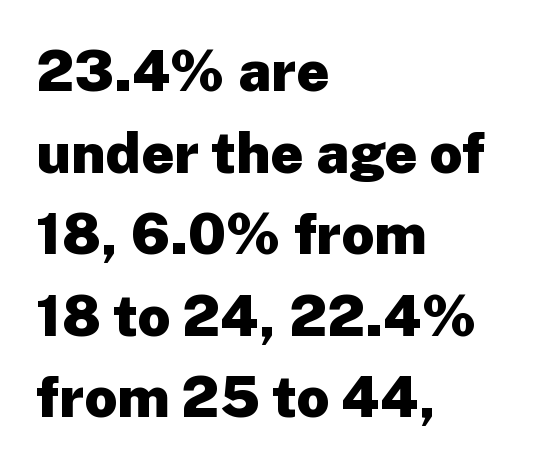
Q: Is the text bold? A: Yes.
Q: Is the text italic (slanted)? A: No, it is upright.
Q: Is the typeface a serif or a sans-serif typeface? A: Sans-serif.
Q: Is the text underlined? A: No.
Q: How is the paragraph aligned? A: Left-aligned.
Q: Is the spacing between letters normal or unusually wide? A: Normal.
Q: Is the spacing between lines tight, normal or loose? A: Normal.
Q: Width (condensed, normal, or wide)? A: Normal.
Q: Stroke contrast? A: Low.
Q: x-height? A: Medium.
Q: Monospaced? A: No.
